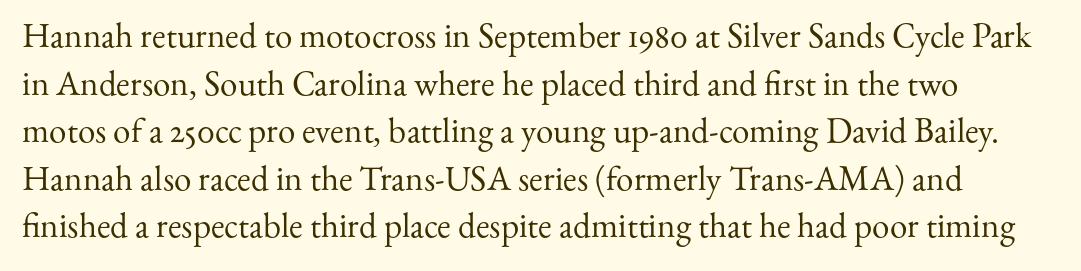
The horizontal fit of the characters is conventional and even. Vertically, the passage feels balanced, rows spaced as you'd expect. Anything drawn beneath the words? Only blank space. The glyphs in this specimen are seriffed.
